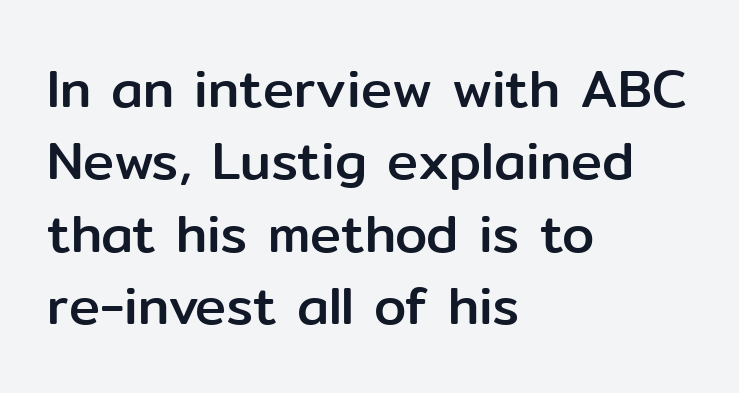
{"serif": "no", "italic": "no", "width": "normal", "stroke_contrast": "low", "x_height": "medium", "monospaced": "no", "underline": "no", "align": "left", "line_spacing": "normal", "line_spacing_ratio": 1.39, "letter_spacing": "normal", "letter_spacing_em": 0.0, "glyph_px": 52}
